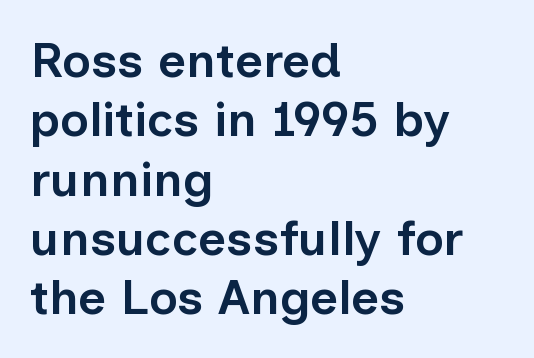
{"serif": "no", "italic": "no", "bold": "semi", "weight": "semibold", "width": "normal", "stroke_contrast": "low", "x_height": "medium", "monospaced": "no", "underline": "no", "align": "left", "line_spacing_ratio": 1.21, "letter_spacing": "normal", "letter_spacing_em": 0.0, "glyph_px": 49}
